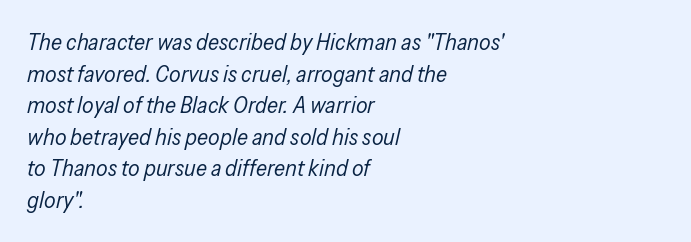
{"italic": "yes", "lean": "right", "slant_degrees": 13, "bold": "no", "underline": "no", "align": "left", "line_spacing": "normal", "line_spacing_ratio": 1.37, "letter_spacing": "normal", "letter_spacing_em": 0.0, "glyph_px": 23}
